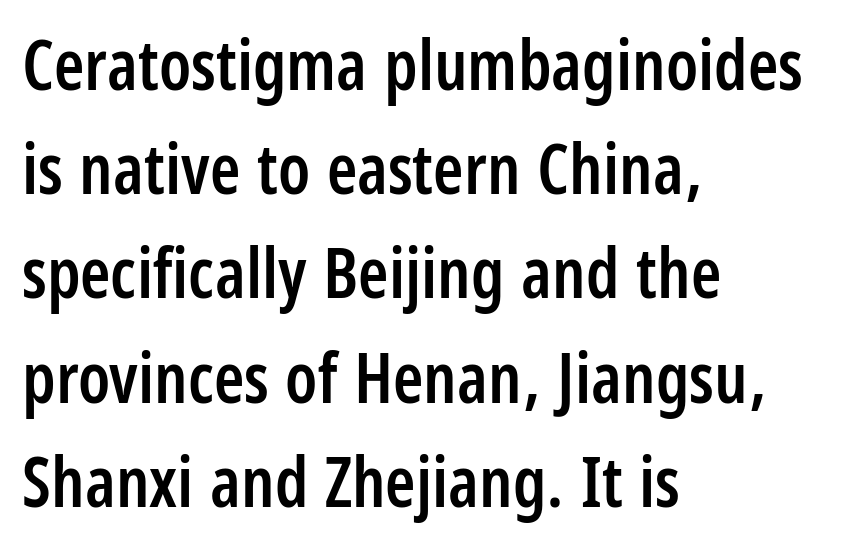
Q: Is the text bold? A: Semi-bold.
Q: Is the text italic (slanted)? A: No, it is upright.
Q: Is the typeface a serif or a sans-serif typeface? A: Sans-serif.
Q: Is the text underlined? A: No.
Q: How is the paragraph aligned? A: Left-aligned.
Q: Is the spacing between letters normal or unusually wide? A: Normal.
Q: Is the spacing between lines tight, normal or loose? A: Normal.
Q: Width (condensed, normal, or wide)? A: Condensed.
Q: Stroke contrast? A: Low.
Q: x-height? A: Large.
Q: Monospaced? A: No.
